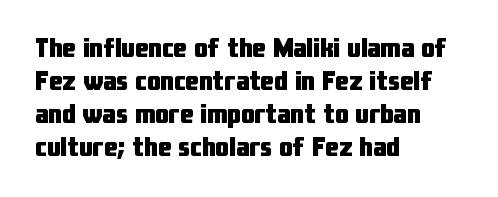
The image shows 27 px bold type, upright; set left-aligned, line spacing 1.22x, normal letter spacing, not underlined.
